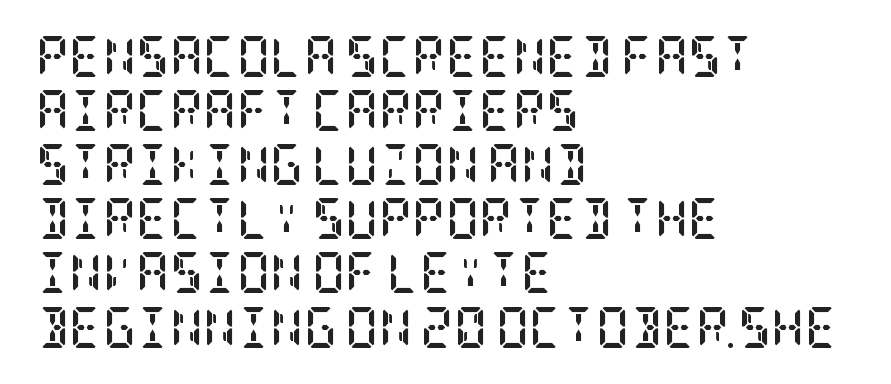
{"serif": "yes", "italic": "no", "bold": "yes", "weight": "semibold", "width": "condensed", "stroke_contrast": "low", "x_height": "large", "underline": "no", "align": "left", "line_spacing": "normal", "line_spacing_ratio": 1.32, "letter_spacing": "normal", "letter_spacing_em": 0.0, "glyph_px": 41}
